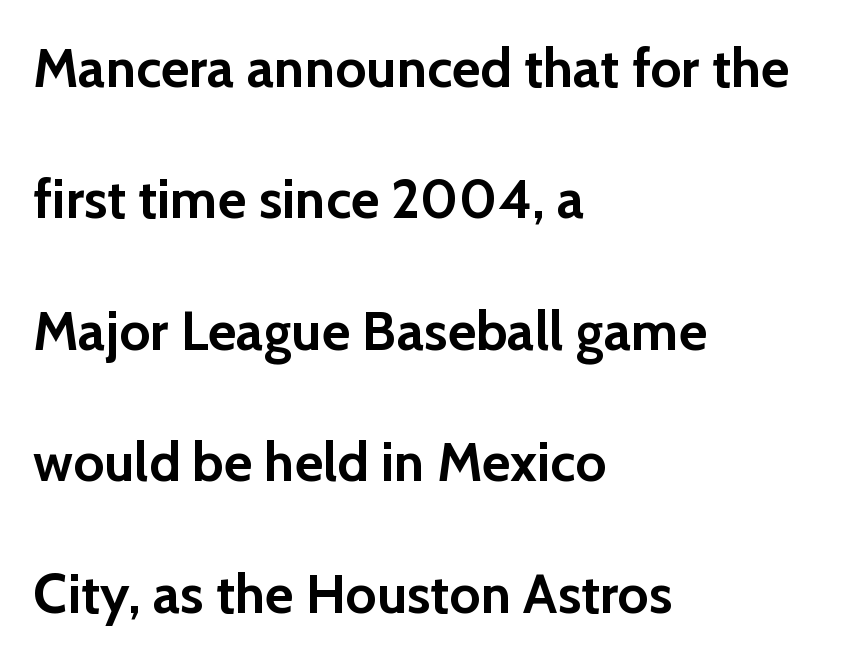
Q: Is the text bold? A: Yes.
Q: Is the text italic (slanted)? A: No, it is upright.
Q: Is the typeface a serif or a sans-serif typeface? A: Sans-serif.
Q: Is the text underlined? A: No.
Q: How is the paragraph aligned? A: Left-aligned.
Q: Is the spacing between letters normal or unusually wide? A: Normal.
Q: Is the spacing between lines tight, normal or loose? A: Loose.
Q: Width (condensed, normal, or wide)? A: Normal.
Q: Stroke contrast? A: Low.
Q: x-height? A: Medium.
Q: Monospaced? A: No.
